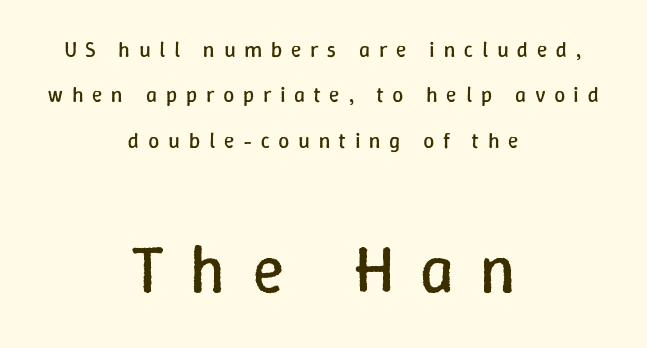
{"italic": "no", "bold": "no", "weight": "regular", "width": "normal", "stroke_contrast": "low", "x_height": "medium", "monospaced": "no", "underline": "no", "align": "center", "line_spacing": "loose", "line_spacing_ratio": 2.06, "letter_spacing": "wide", "letter_spacing_em": 0.39, "larger_block": "second", "size_ratio": 3.05, "glyph_px": 67}
